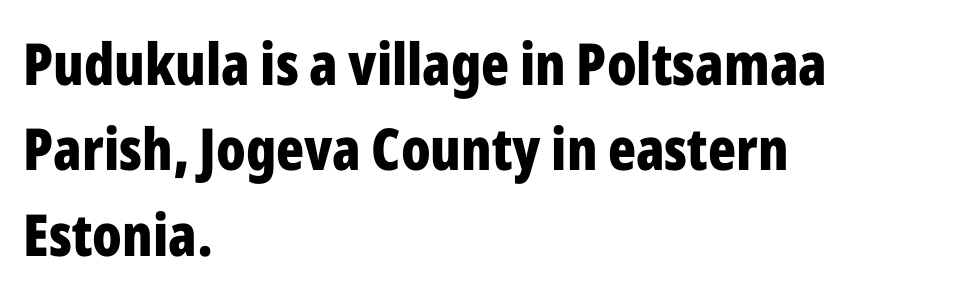
The image shows 58 px bold, condensed sans-serif type, upright; set left-aligned, normal line spacing (1.47x), normal letter spacing, not underlined; low stroke contrast and a medium x-height.
